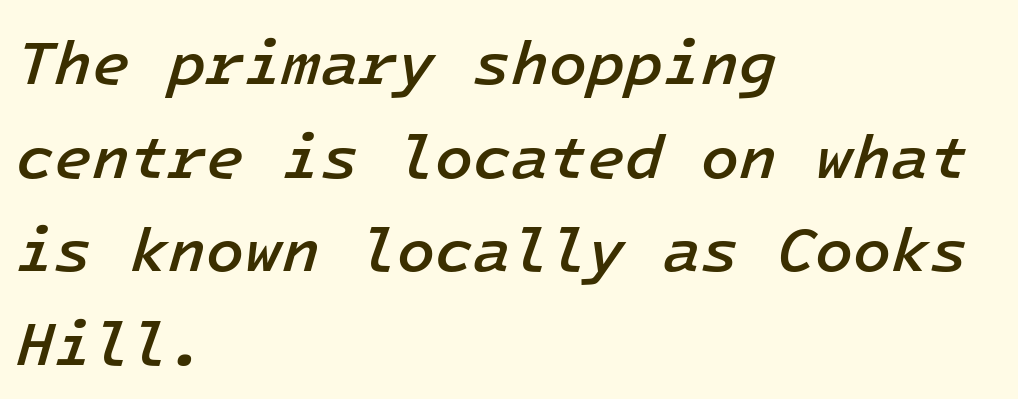
The image shows 62 px semibold type, italic (leaning right), monospaced; set left-aligned, normal line spacing (1.51x), normal letter spacing, not underlined; low stroke contrast and a medium x-height.
